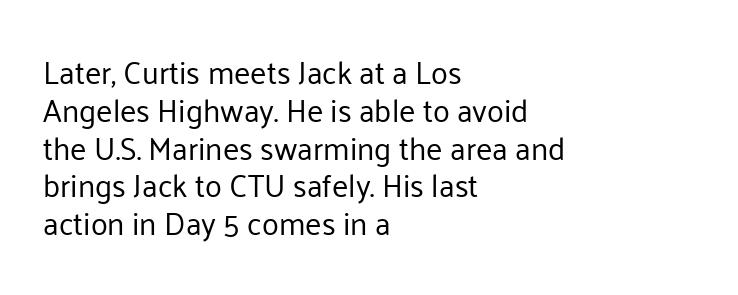
Q: Is the text bold? A: No.
Q: Is the text italic (slanted)? A: No, it is upright.
Q: Is the typeface a serif or a sans-serif typeface? A: Sans-serif.
Q: Is the text underlined? A: No.
Q: How is the paragraph aligned? A: Left-aligned.
Q: Is the spacing between letters normal or unusually wide? A: Normal.
Q: Width (condensed, normal, or wide)? A: Normal.
Q: Stroke contrast? A: Low.
Q: x-height? A: Medium.
Q: Monospaced? A: No.
